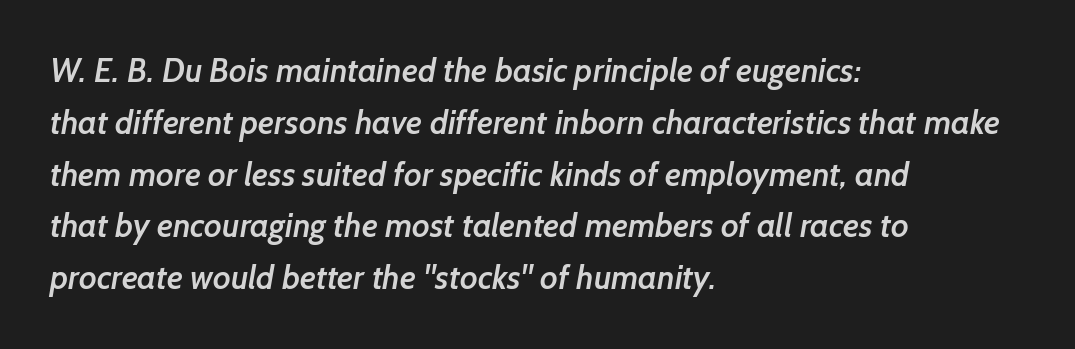
The image shows 33 px semibold sans-serif type; set left-aligned, normal line spacing (1.57x), normal letter spacing, not underlined; low stroke contrast and a medium x-height.
